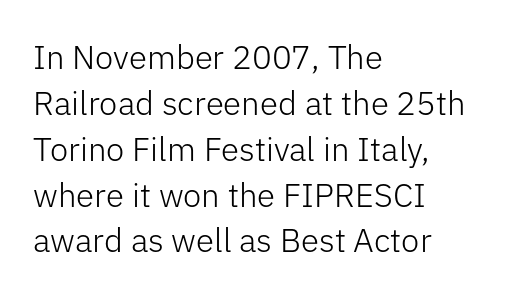
Here the glyphs are tracked normally, forming tight word shapes. The strip under each line holds only bare page. In terms of leading, this rendering sits right in the middle. Bold? No — there's no thickening of the strokes. Caption: multi-line text, flush left, ragged right. In terms of letterform style, serifs are entirely absent.
